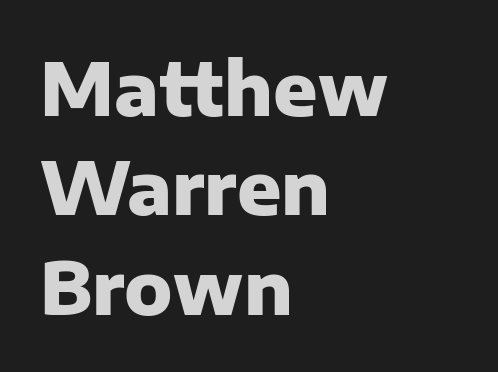
Q: Is the text bold? A: Yes.
Q: Is the text italic (slanted)? A: No, it is upright.
Q: Is the typeface a serif or a sans-serif typeface? A: Sans-serif.
Q: Is the text underlined? A: No.
Q: How is the paragraph aligned? A: Left-aligned.
Q: Is the spacing between letters normal or unusually wide? A: Normal.
Q: Is the spacing between lines tight, normal or loose? A: Normal.
Q: Width (condensed, normal, or wide)? A: Normal.
Q: Stroke contrast? A: Low.
Q: x-height? A: Medium.
Q: Monospaced? A: No.
